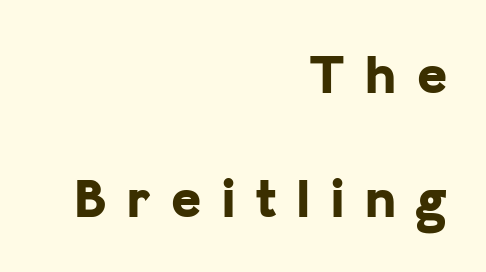
The image shows 57 px bold sans-serif type, upright; set right-aligned, loose line spacing (2.17x), unusually wide letter spacing (+0.36 em), not underlined; low stroke contrast and a medium x-height.
